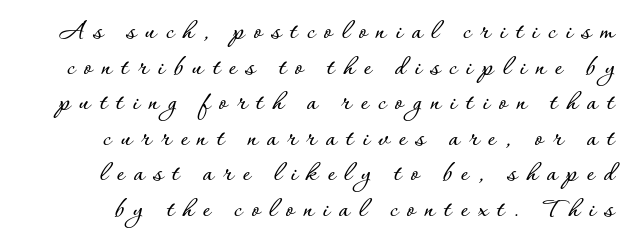
The image shows 28 px text type; set normal line spacing (1.27x), unusually wide letter spacing (+0.33 em), not underlined; low stroke contrast and a small x-height.
